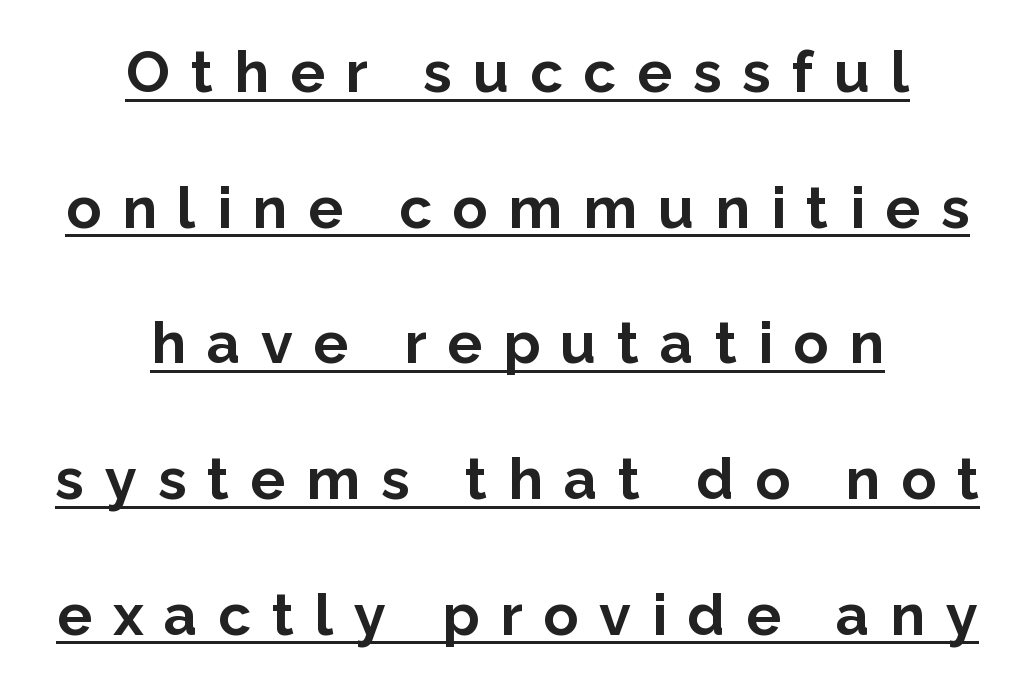
The image shows 58 px bold sans-serif type, upright; set centered, loose line spacing (2.34x), unusually wide letter spacing (+0.36 em), underlined; low stroke contrast and a medium x-height.
